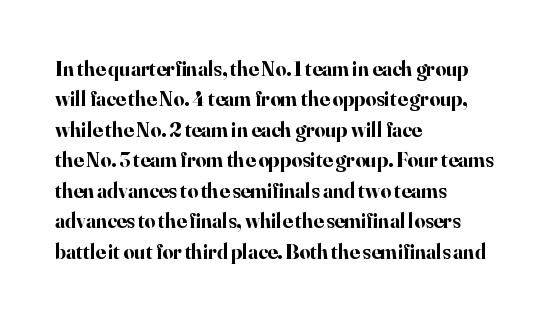
Q: Is the text bold? A: Yes.
Q: Is the text italic (slanted)? A: No, it is upright.
Q: Is the text underlined? A: No.
Q: How is the paragraph aligned? A: Left-aligned.
Q: Is the spacing between letters normal or unusually wide? A: Normal.
Q: Is the spacing between lines tight, normal or loose? A: Normal.
